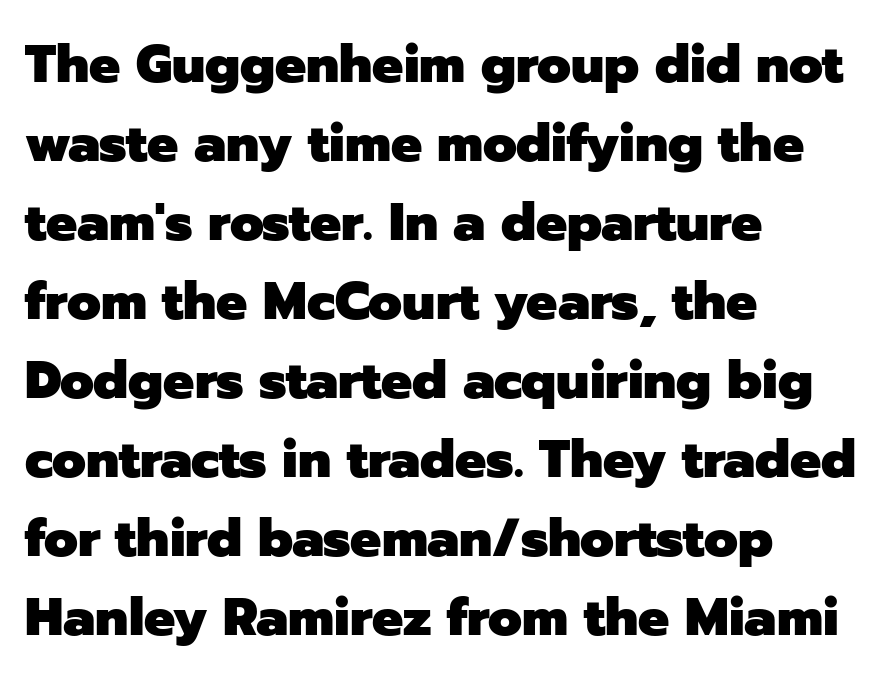
To sum up the face: it is a sans, with no serifs. Lines of text with bare space underneath. The gaps between neighbouring characters are ordinary and unremarkable. Proportional: the letters do not fall into vertical columns.
